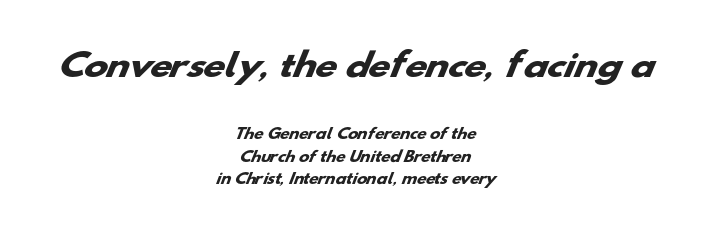
The image shows 32 px heavy, wide sans-serif type; set centered, normal line spacing (1.63x), normal letter spacing, not underlined; the first (top) block is 2.29x larger; low stroke contrast and a small x-height.
